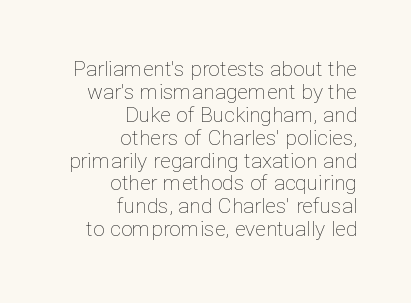
The image shows 21 px text type, upright; set right-aligned, tight line spacing (1.09x), normal letter spacing, not underlined.
